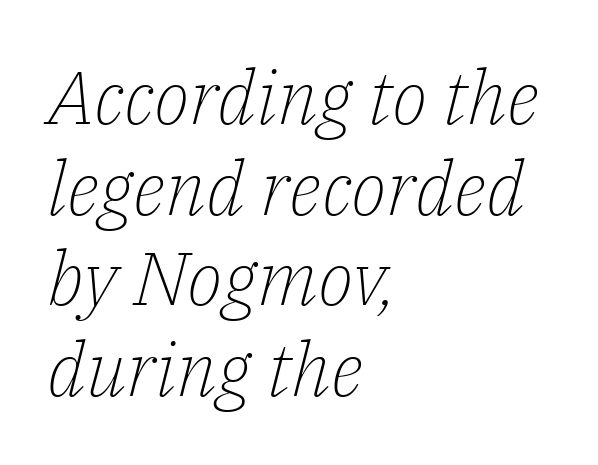
The image shows 75 px light serif type, italic (leaning right); set left-aligned, line spacing 1.21x, normal letter spacing, not underlined; low stroke contrast and a medium x-height.
